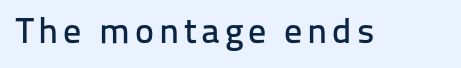
{"serif": "no", "italic": "no", "width": "normal", "stroke_contrast": "low", "x_height": "medium", "monospaced": "no", "underline": "no", "glyph_px": 36}
